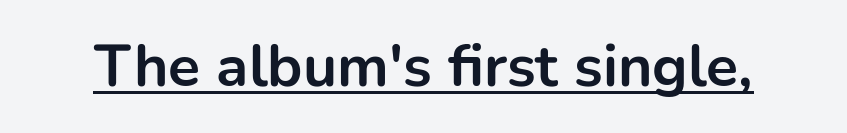
The image shows 59 px bold sans-serif type, upright; set normal letter spacing, underlined; low stroke contrast and a medium x-height.
